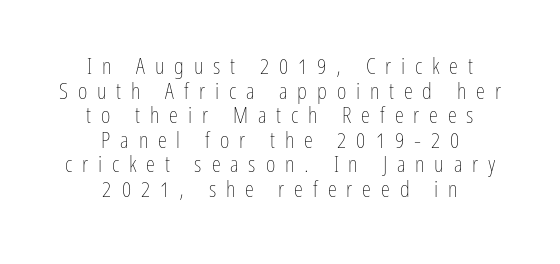
The image shows 23 px text type, upright; set centered, tight line spacing (1.07x), unusually wide letter spacing (+0.43 em), not underlined.
